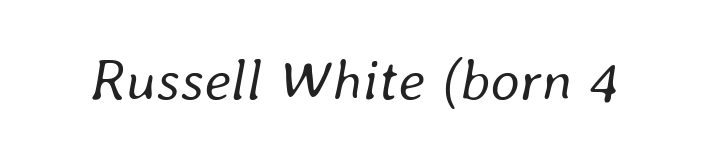
Decoration check: the copy has no underline. This sample uses an oblique cut, with every glyph tilted off the vertical. Do the characters align in a grid? No, the font is proportional. The face looks like a standard text weight, possibly lighter.
